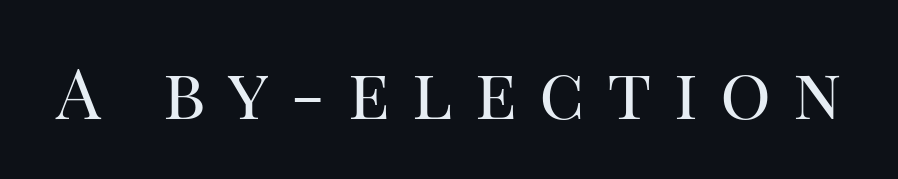
{"serif": "yes", "italic": "no", "bold": "no", "weight": "regular", "width": "normal", "stroke_contrast": "high", "x_height": "large", "monospaced": "no", "underline": "no", "letter_spacing": "wide", "letter_spacing_em": 0.31, "glyph_px": 71}
